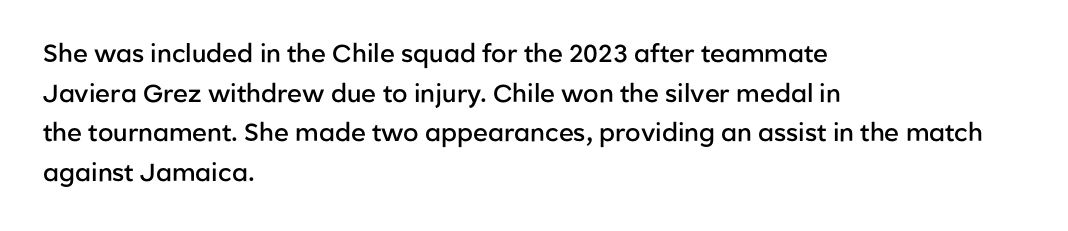
Q: Is the text bold? A: Semi-bold.
Q: Is the text italic (slanted)? A: No, it is upright.
Q: Is the text underlined? A: No.
Q: How is the paragraph aligned? A: Left-aligned.
Q: Is the spacing between letters normal or unusually wide? A: Normal.
Q: Is the spacing between lines tight, normal or loose? A: Normal.
